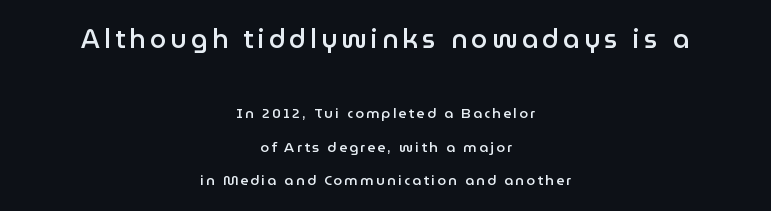
{"italic": "no", "bold": "semi", "underline": "no", "align": "center", "line_spacing": "loose", "line_spacing_ratio": 2.4, "larger_block": "first", "size_ratio": 1.86, "glyph_px": 26}
